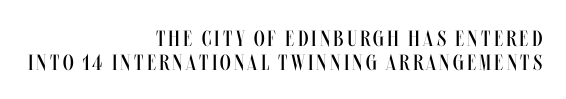
The image shows 22 px text type, upright; set right-aligned, tight line spacing (1.09x), not underlined.
